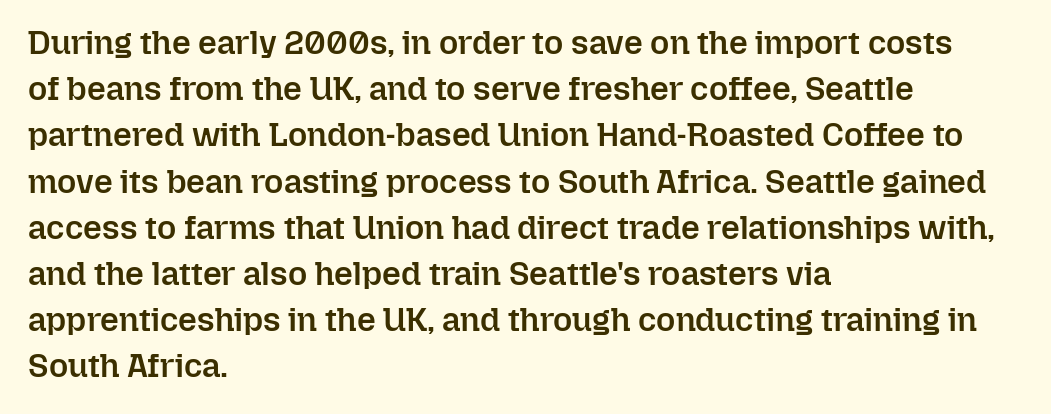
Baseline-to-baseline distance is the conventional proportion of letter height. The rendering uses natural spacing where letterforms have individual widths. A student would call this left alignment; a typographer would say flush left, rag right. A bit beefed up — I'd call it semibold rather than bold.
